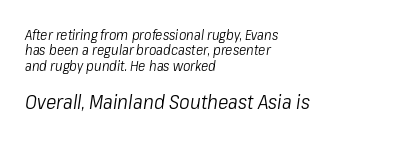
The image shows 20 px text type, italic (leaning right); set left-aligned, tight line spacing (1.1x), normal letter spacing, not underlined; the second (bottom) block is 1.43x larger.
